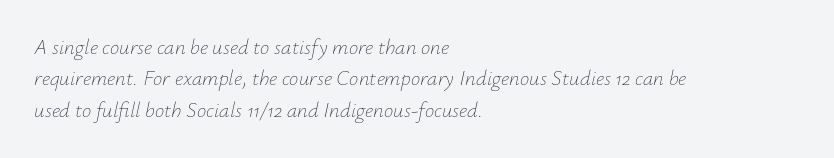
{"italic": "yes", "lean": "right", "slant_degrees": 12, "bold": "no", "underline": "no", "align": "left", "line_spacing": "normal", "line_spacing_ratio": 1.49, "letter_spacing": "normal", "letter_spacing_em": 0.0, "glyph_px": 21}
